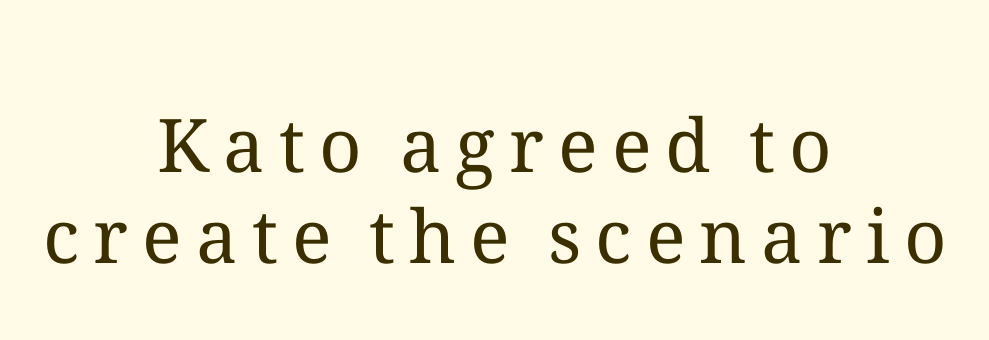
Q: Is the text bold? A: No.
Q: Is the text italic (slanted)? A: No, it is upright.
Q: Is the text underlined? A: No.
Q: How is the paragraph aligned? A: Centered.
Q: Width (condensed, normal, or wide)? A: Normal.
Q: Stroke contrast? A: Medium.
Q: x-height? A: Medium.
Q: Monospaced? A: No.
